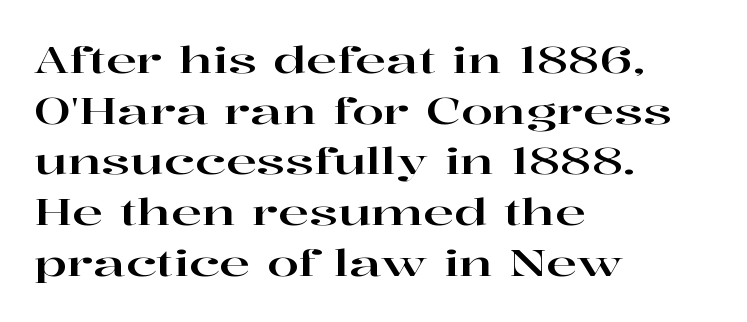
{"serif": "yes", "italic": "no", "width": "wide", "stroke_contrast": "high", "x_height": "medium", "monospaced": "no", "underline": "no", "align": "left", "line_spacing": "normal", "line_spacing_ratio": 1.37, "letter_spacing": "normal", "letter_spacing_em": 0.0, "glyph_px": 37}
